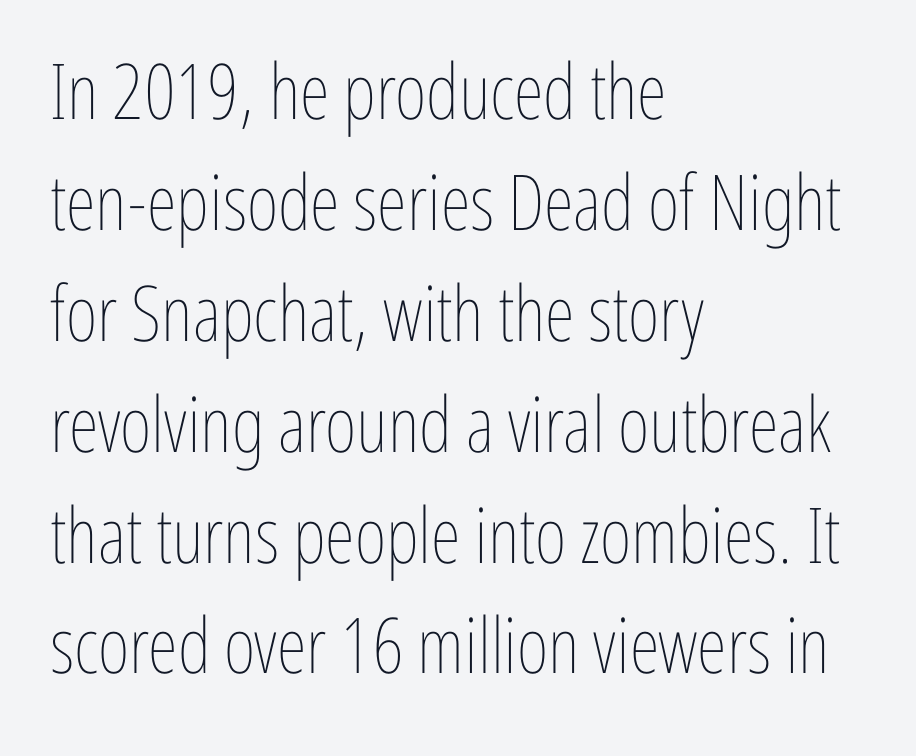
Is there much room between lines? A standard amount, neither cramped nor airy. No chunkiness to these letters — they're not bold. The baseline area is clear. Posture: straight, roman, zero tilt. Here the designer chose a conventional face with non-uniform glyph widths.
